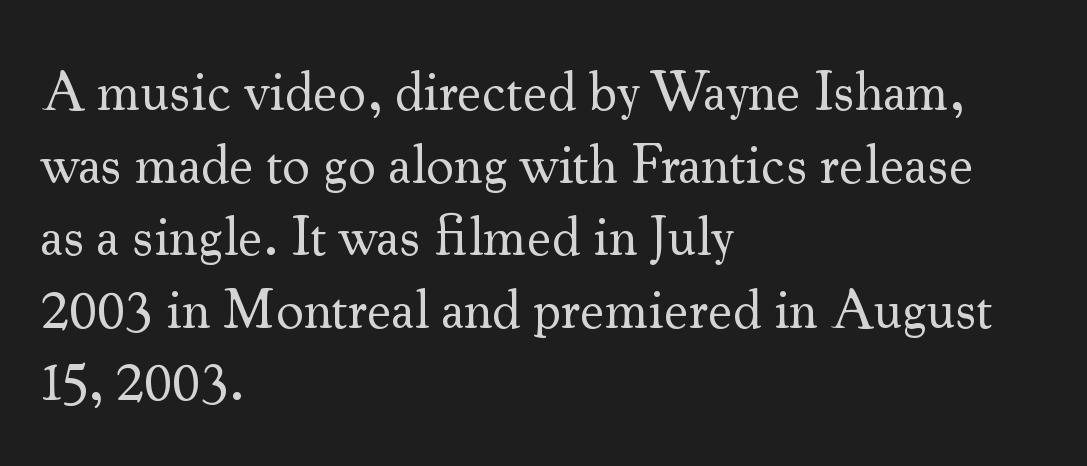
Q: Is the text bold? A: No.
Q: Is the text italic (slanted)? A: No, it is upright.
Q: Is the typeface a serif or a sans-serif typeface? A: Serif.
Q: Is the text underlined? A: No.
Q: How is the paragraph aligned? A: Left-aligned.
Q: Is the spacing between letters normal or unusually wide? A: Normal.
Q: Is the spacing between lines tight, normal or loose? A: Normal.
Q: Width (condensed, normal, or wide)? A: Normal.
Q: Stroke contrast? A: Medium.
Q: x-height? A: Small.
Q: Monospaced? A: No.
